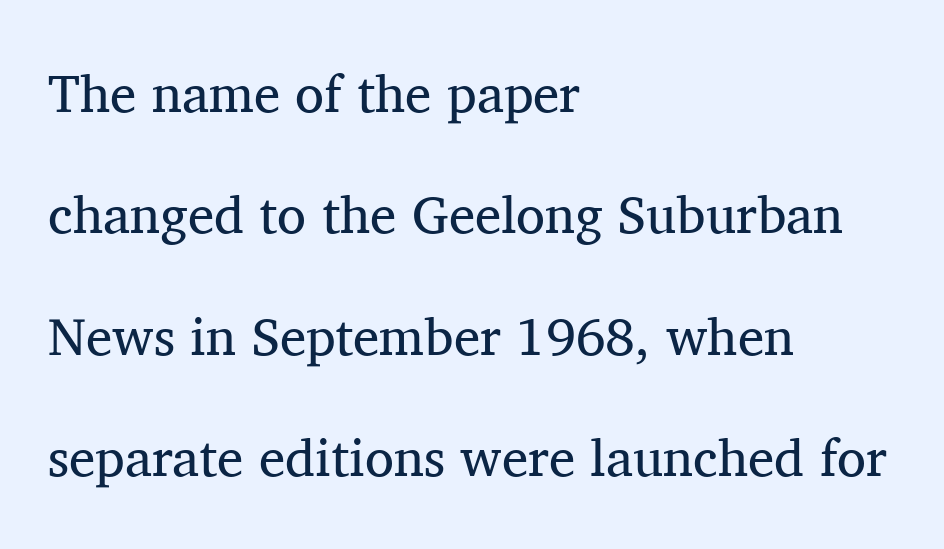
Notice the wide empty band between every row — that's loose leading. The space beneath each line is pristine and unruled. These lines were composed using upright roman letters. Note the varied advance widths — an 'i' is clearly narrower than an 'm'.
